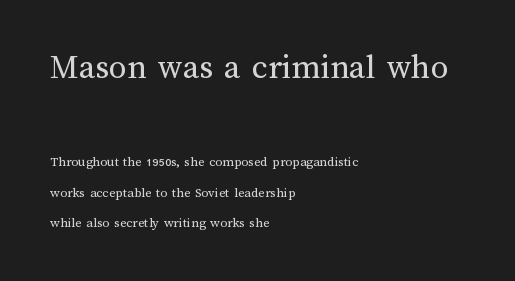
Q: Is the text bold? A: No.
Q: Is the text italic (slanted)? A: No, it is upright.
Q: Is the text underlined? A: No.
Q: How is the paragraph aligned? A: Left-aligned.
Q: Is the spacing between letters normal or unusually wide? A: Normal.
Q: Is the spacing between lines tight, normal or loose? A: Loose.
Q: Which block of text is set in a larger size, the first (top) or the second (bottom)? A: The first (top) one.
Q: Width (condensed, normal, or wide)? A: Normal.
Q: Stroke contrast? A: Medium.
Q: x-height? A: Medium.
Q: Monospaced? A: No.
